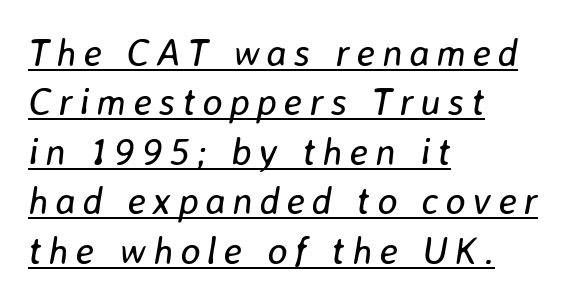
Q: Is the text bold? A: No.
Q: Is the text italic (slanted)? A: Yes, it leans right by about 8 degrees.
Q: Is the text underlined? A: Yes.
Q: How is the paragraph aligned? A: Left-aligned.
Q: Is the spacing between lines tight, normal or loose? A: Normal.
Q: Width (condensed, normal, or wide)? A: Normal.
Q: Stroke contrast? A: Low.
Q: x-height? A: Medium.
Q: Monospaced? A: No.
